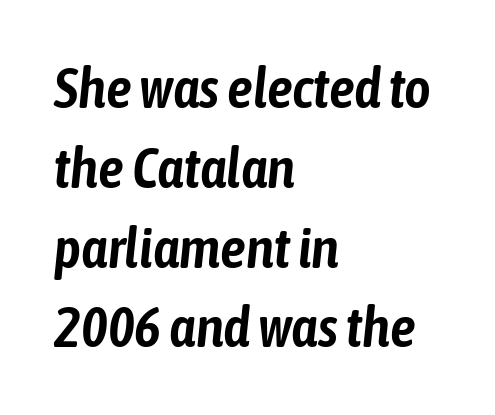
The letters advance in unequal steps, a hallmark of proportional type. Nobody touched the tracking dial on this one. The gap between lines stays unmarked. Successive baselines arrive at the customary interval. The face used here has a pronounced slope to its letters. Reading down the block, your eye returns to a fixed left position each line.
